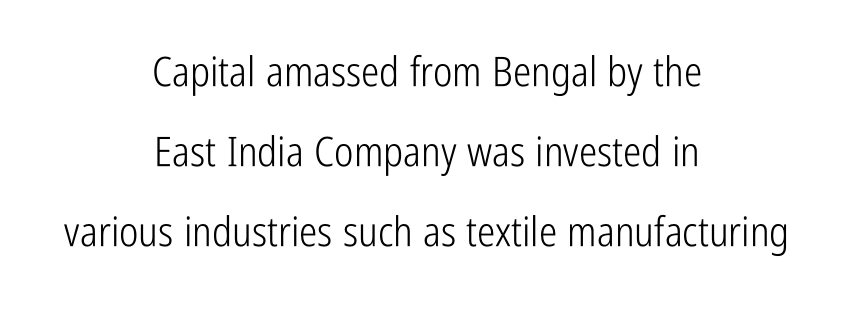
The image shows 41 px light, condensed sans-serif type, upright; set centered, loose line spacing (1.95x), normal letter spacing, not underlined; low stroke contrast and a medium x-height.
